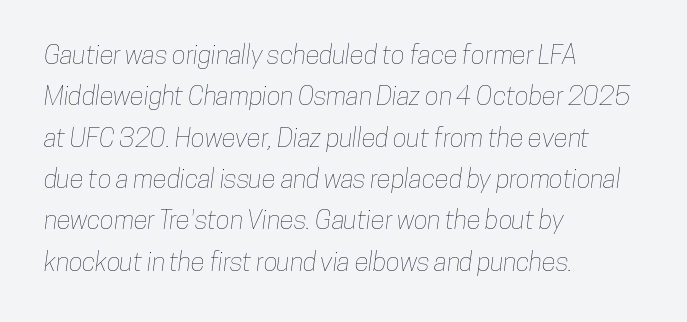
{"underline": "no", "align": "left", "line_spacing": "normal", "line_spacing_ratio": 1.59, "letter_spacing": "normal", "letter_spacing_em": 0.0, "glyph_px": 26}
